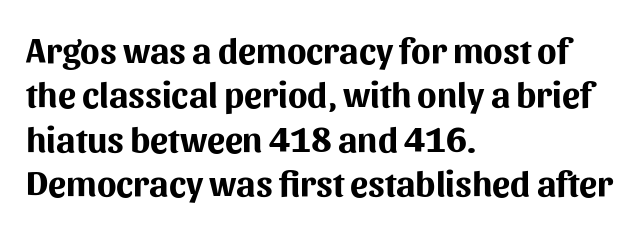
Q: Is the text bold? A: Yes.
Q: Is the text italic (slanted)? A: No, it is upright.
Q: Is the typeface a serif or a sans-serif typeface? A: Sans-serif.
Q: Is the text underlined? A: No.
Q: How is the paragraph aligned? A: Left-aligned.
Q: Is the spacing between letters normal or unusually wide? A: Normal.
Q: Width (condensed, normal, or wide)? A: Normal.
Q: Stroke contrast? A: Medium.
Q: x-height? A: Medium.
Q: Monospaced? A: No.
